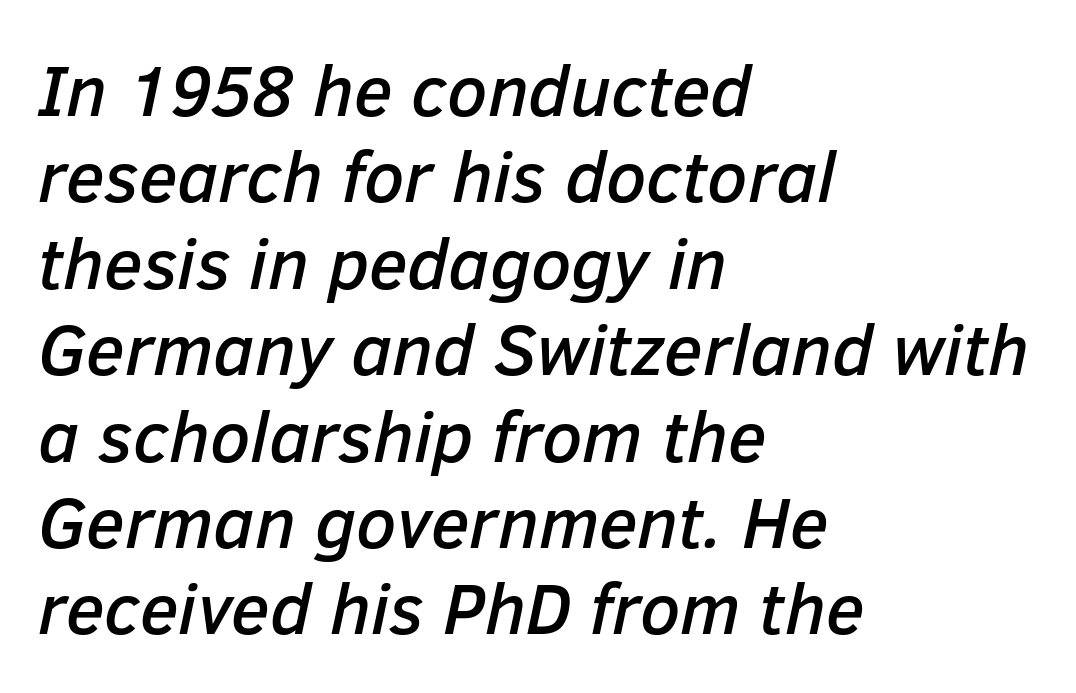
Q: Is the text italic (slanted)? A: Yes, it leans right by about 12 degrees.
Q: Is the text underlined? A: No.
Q: How is the paragraph aligned? A: Left-aligned.
Q: Is the spacing between letters normal or unusually wide? A: Normal.
Q: Width (condensed, normal, or wide)? A: Normal.
Q: Stroke contrast? A: Low.
Q: x-height? A: Medium.
Q: Monospaced? A: No.
